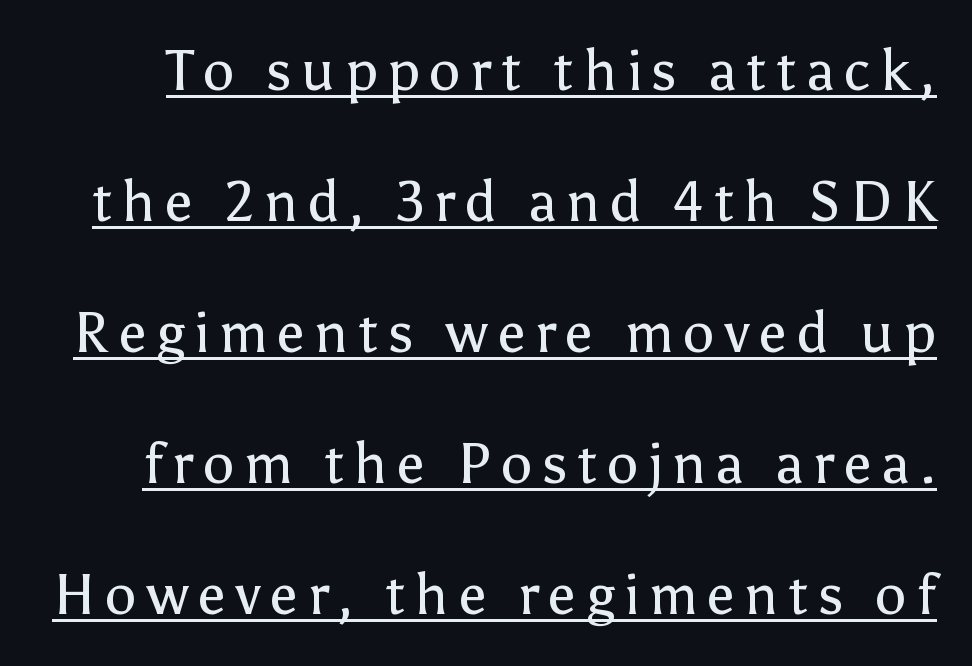
The typography opts for an upright posture over an oblique one. A rule runs beneath these lines of type. In terms of letterform style, serifs are entirely absent. Vertical spacing — loose. This is not heavy type; no bold has been used. This sample has the flowing, uneven cadence of proportional lettering.
